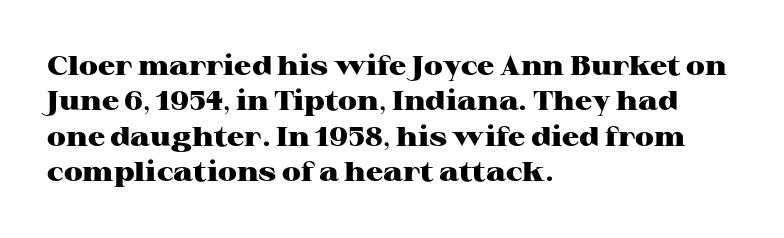
The image shows 27 px bold type, upright; set left-aligned, normal line spacing (1.31x), normal letter spacing, not underlined.
